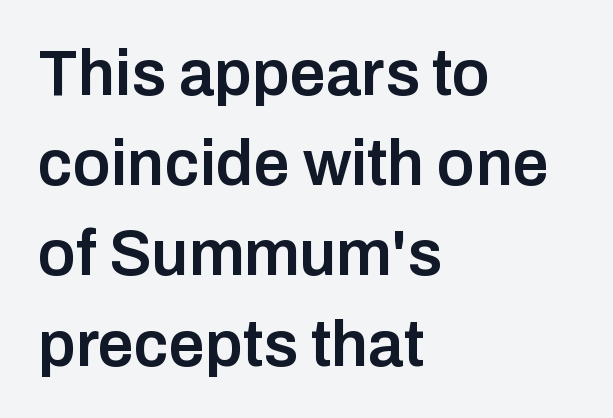
Q: Is the text bold? A: Semi-bold.
Q: Is the text italic (slanted)? A: No, it is upright.
Q: Is the typeface a serif or a sans-serif typeface? A: Sans-serif.
Q: Is the text underlined? A: No.
Q: How is the paragraph aligned? A: Left-aligned.
Q: Is the spacing between letters normal or unusually wide? A: Normal.
Q: Is the spacing between lines tight, normal or loose? A: Normal.
Q: Width (condensed, normal, or wide)? A: Normal.
Q: Stroke contrast? A: Low.
Q: x-height? A: Medium.
Q: Monospaced? A: No.
